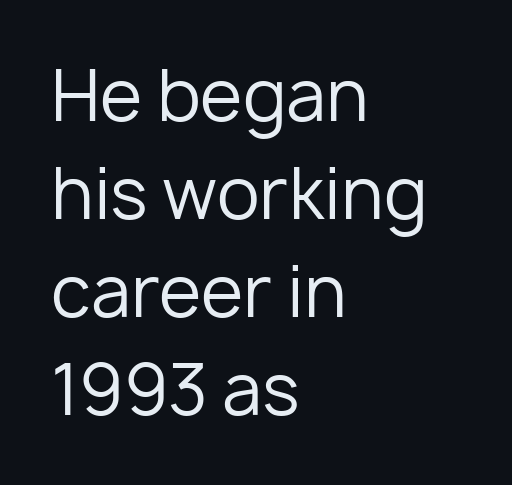
The image shows 69 px regular-weight sans-serif type, upright; set left-aligned, normal line spacing (1.42x), normal letter spacing, not underlined; low stroke contrast and a medium x-height.
